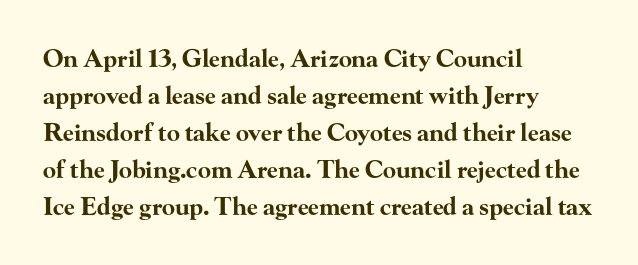
These lines sit exactly where default settings would place them. Descenders are the only things crossing below the line. As a designer I'd log this as weight 700, bold. Where is the straight margin? On the left. The axis of the letterforms is exactly vertical. No extra tracking has been applied to these lines.
